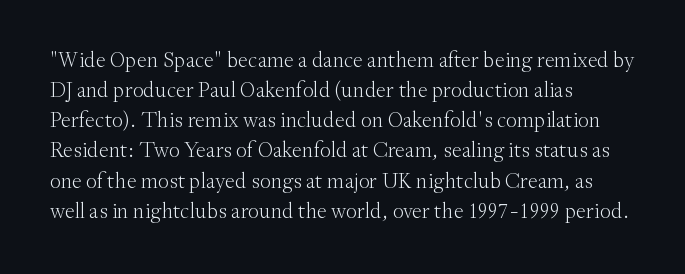
The letterforms sit shoulder to shoulder at normal distance. The space directly below the letters is spotless. Counters stay open thanks to moderate or lighter strokes. The vertical gap from one line to the next is medium. Ascenders rise straight up at ninety degrees. The ragged edge is on the right, which tells us the setting is flush left.
